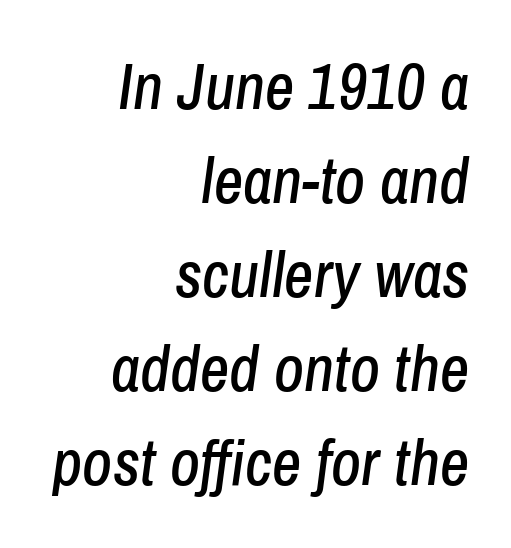
The image shows 64 px condensed type, italic (leaning right); set right-aligned, normal line spacing (1.47x), normal letter spacing, not underlined; low stroke contrast and a medium x-height.
